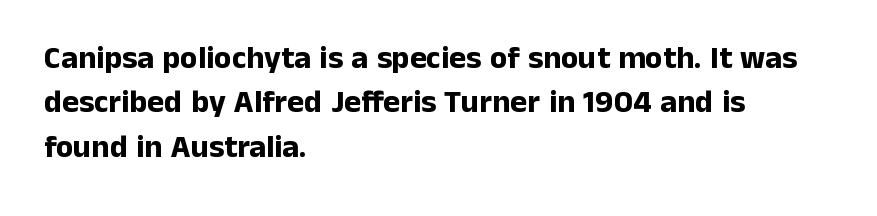
The image shows 32 px bold sans-serif type, upright; set left-aligned, normal line spacing (1.39x), normal letter spacing, not underlined; low stroke contrast and a medium x-height.
